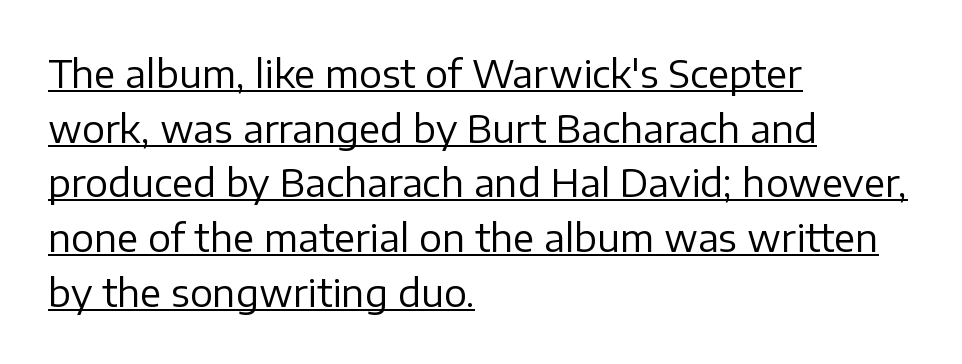
{"serif": "no", "italic": "no", "bold": "no", "weight": "regular", "width": "normal", "stroke_contrast": "low", "x_height": "medium", "monospaced": "no", "underline": "yes", "align": "left", "line_spacing": "normal", "line_spacing_ratio": 1.44, "letter_spacing": "normal", "letter_spacing_em": 0.0, "glyph_px": 38}
